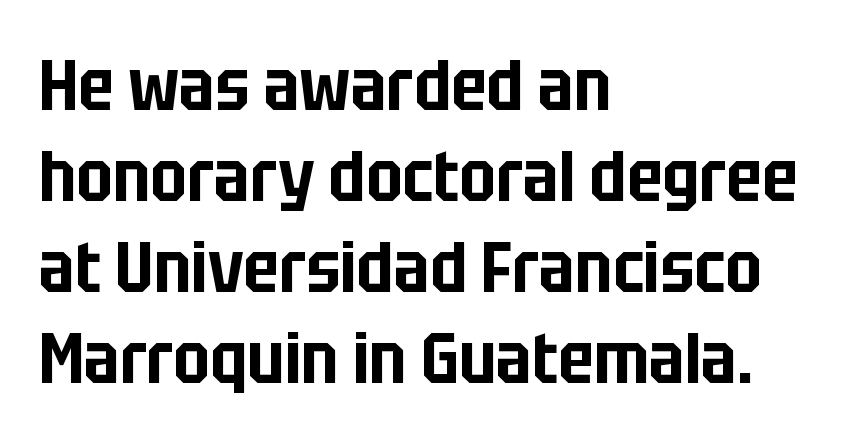
The image shows 71 px condensed sans-serif type, upright; set left-aligned, normal line spacing (1.28x), normal letter spacing, not underlined; low stroke contrast and a large x-height.
